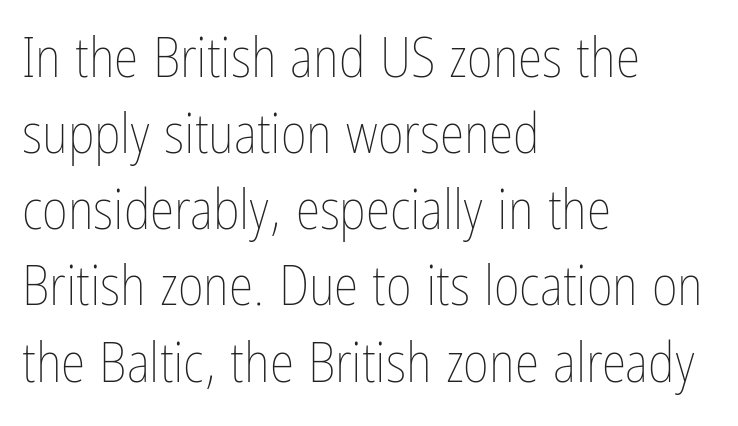
Q: Is the text bold? A: No.
Q: Is the text italic (slanted)? A: No, it is upright.
Q: Is the text underlined? A: No.
Q: How is the paragraph aligned? A: Left-aligned.
Q: Is the spacing between letters normal or unusually wide? A: Normal.
Q: Is the spacing between lines tight, normal or loose? A: Normal.
Q: Width (condensed, normal, or wide)? A: Condensed.
Q: Stroke contrast? A: Low.
Q: x-height? A: Medium.
Q: Monospaced? A: No.
